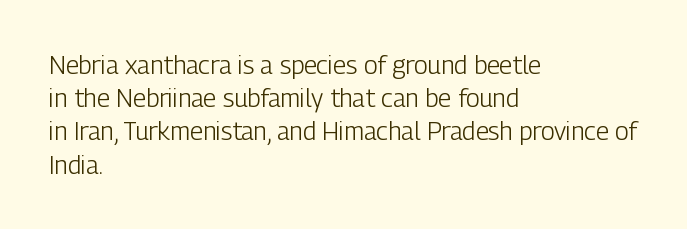
{"italic": "no", "bold": "no", "underline": "no", "align": "left", "line_spacing": "normal", "line_spacing_ratio": 1.33, "letter_spacing": "normal", "letter_spacing_em": 0.0, "glyph_px": 25}
